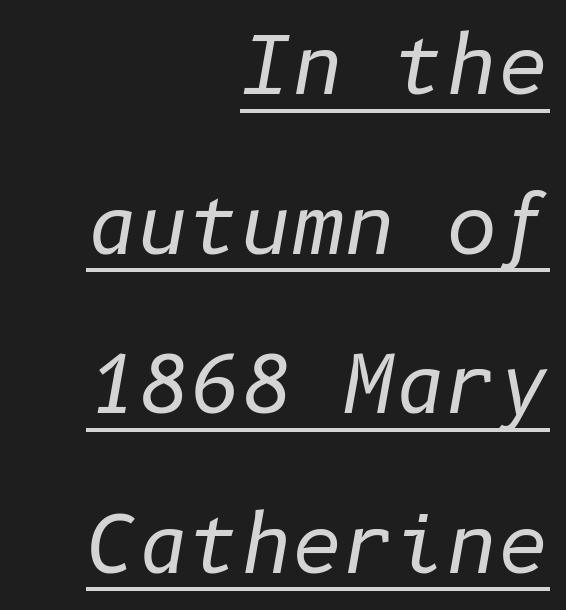
Q: Is the text bold? A: No.
Q: Is the text italic (slanted)? A: Yes, it leans right by about 10 degrees.
Q: Is the text underlined? A: Yes.
Q: How is the paragraph aligned? A: Right-aligned.
Q: Is the spacing between letters normal or unusually wide? A: Normal.
Q: Is the spacing between lines tight, normal or loose? A: Loose.
Q: Width (condensed, normal, or wide)? A: Normal.
Q: Stroke contrast? A: Low.
Q: x-height? A: Medium.
